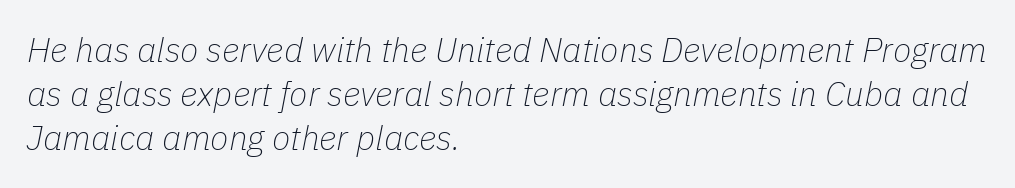
The image shows 34 px thin type, italic (leaning right); set left-aligned, normal line spacing (1.3x), normal letter spacing, not underlined; low stroke contrast and a medium x-height.
